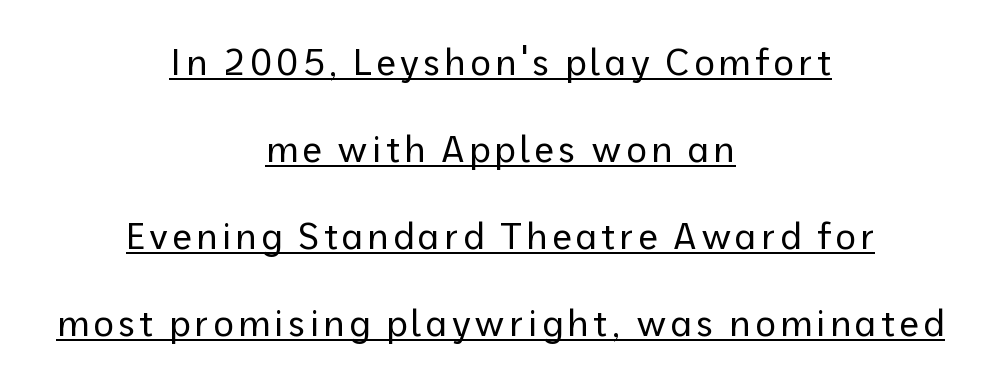
Q: Is the text bold? A: No.
Q: Is the text italic (slanted)? A: No, it is upright.
Q: Is the typeface a serif or a sans-serif typeface? A: Sans-serif.
Q: Is the text underlined? A: Yes.
Q: How is the paragraph aligned? A: Centered.
Q: Is the spacing between lines tight, normal or loose? A: Loose.
Q: Width (condensed, normal, or wide)? A: Normal.
Q: Stroke contrast? A: Low.
Q: x-height? A: Medium.
Q: Monospaced? A: No.
